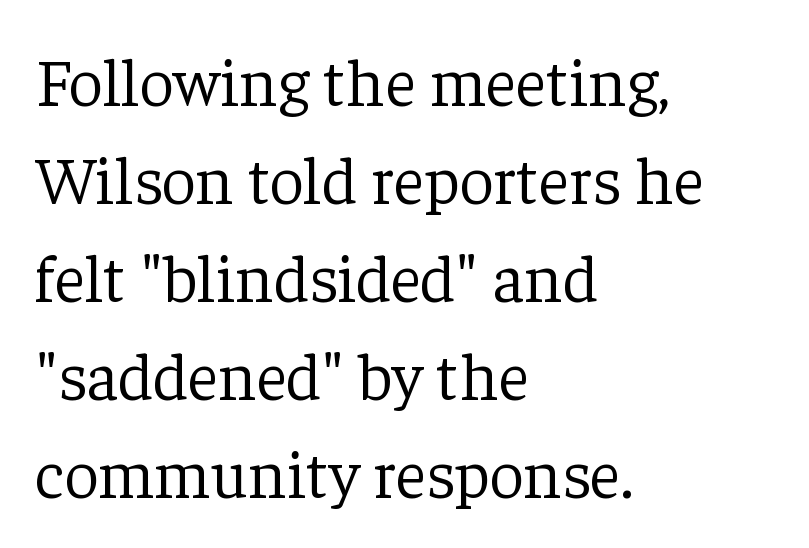
The image shows 68 px light serif type, upright; set left-aligned, normal line spacing (1.44x), normal letter spacing, not underlined; low stroke contrast and a medium x-height.
